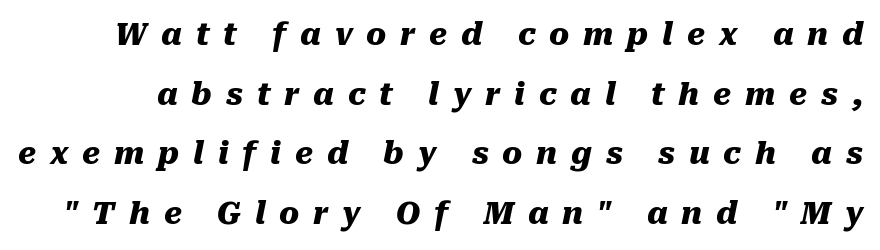
The image shows 30 px heavy type, italic (leaning right); set loose line spacing (1.99x), unusually wide letter spacing (+0.46 em), not underlined; medium stroke contrast and a medium x-height.
